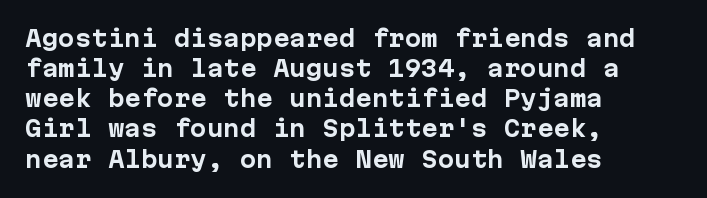
{"italic": "no", "bold": "yes", "underline": "no", "align": "left", "line_spacing": "normal", "line_spacing_ratio": 1.37, "letter_spacing": "normal", "letter_spacing_em": 0.0, "glyph_px": 22}
